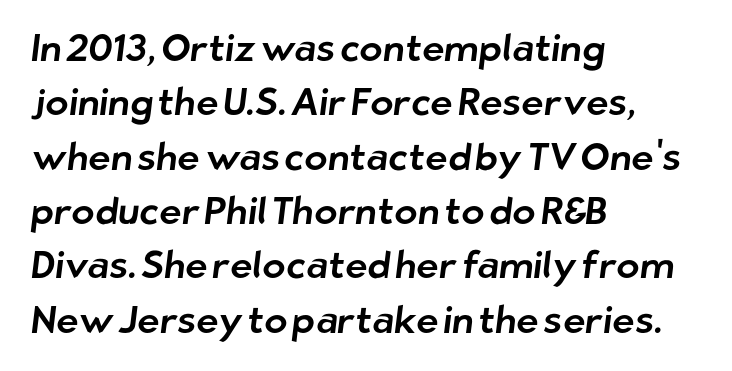
The image shows 38 px sans-serif type; set left-aligned, normal line spacing (1.43x), normal letter spacing, not underlined; low stroke contrast and a medium x-height.
